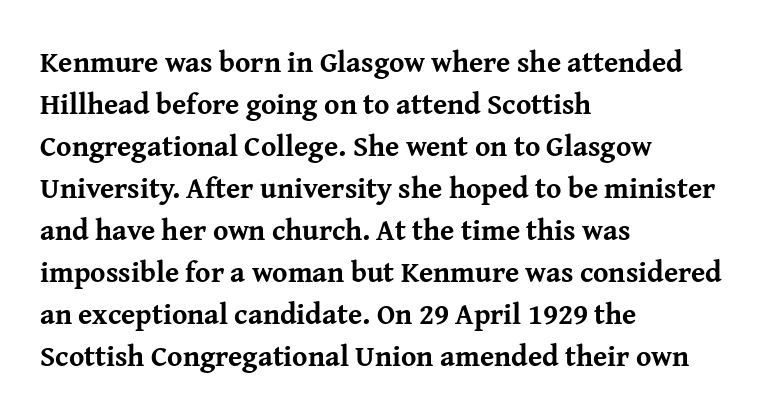
The image shows 29 px bold serif type, upright; set left-aligned, normal line spacing (1.45x), normal letter spacing, not underlined; medium stroke contrast and a medium x-height.
